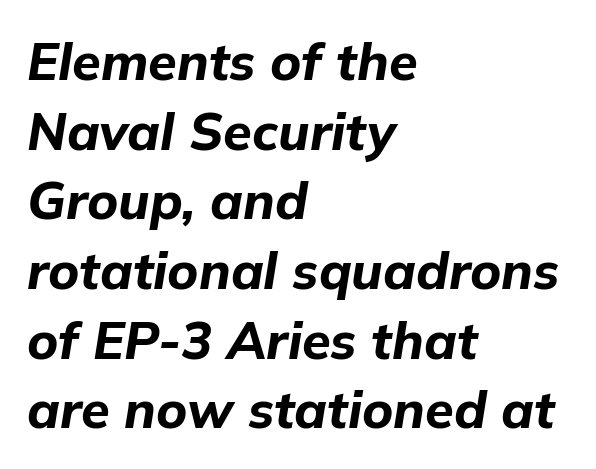
{"italic": "yes", "lean": "right", "slant_degrees": 9, "bold": "yes", "weight": "bold", "width": "normal", "stroke_contrast": "low", "x_height": "medium", "monospaced": "no", "underline": "no", "align": "left", "line_spacing": "normal", "line_spacing_ratio": 1.34, "letter_spacing": "normal", "letter_spacing_em": 0.0, "glyph_px": 52}
